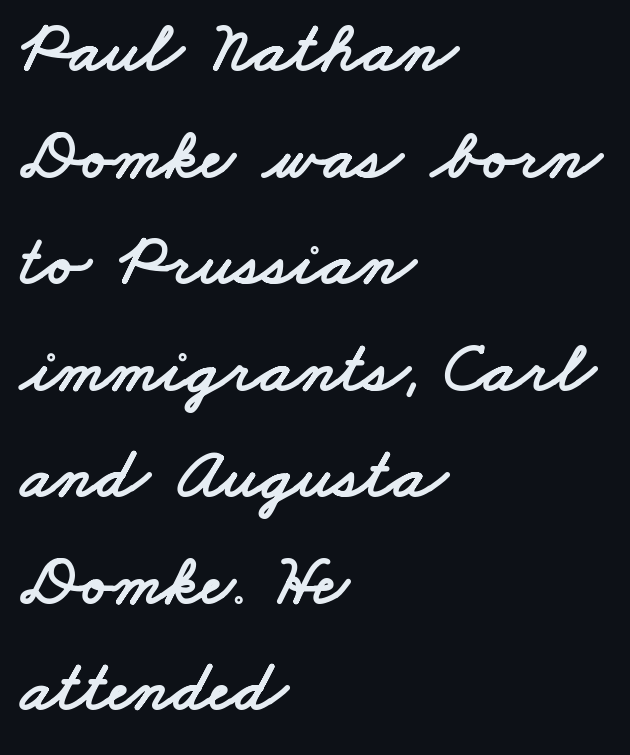
Q: Is the typeface a serif or a sans-serif typeface? A: Sans-serif.
Q: Is the text underlined? A: No.
Q: How is the paragraph aligned? A: Left-aligned.
Q: Is the spacing between letters normal or unusually wide? A: Normal.
Q: Is the spacing between lines tight, normal or loose? A: Normal.
Q: Width (condensed, normal, or wide)? A: Wide.
Q: Stroke contrast? A: Low.
Q: x-height? A: Small.
Q: Monospaced? A: No.
